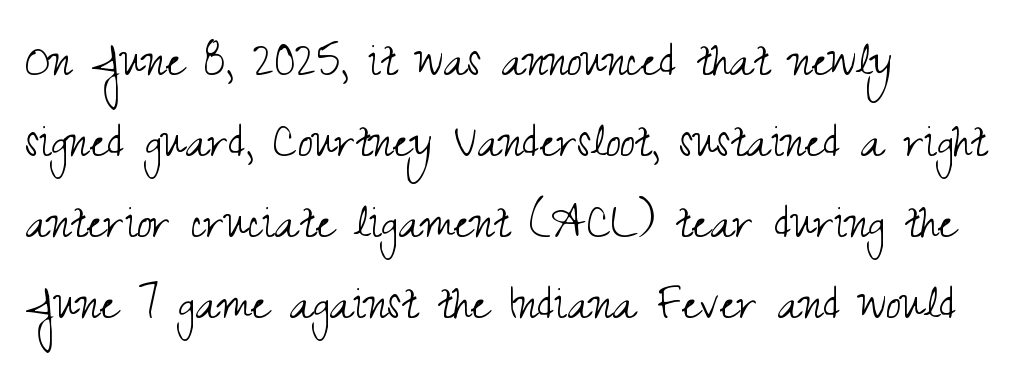
The text was rendered using a sans face with plain stroke endings. This is the regular roman posture of the typeface. Has an underline been added? It has not. Students, note that the glyphs here touch the page at normal intervals.
